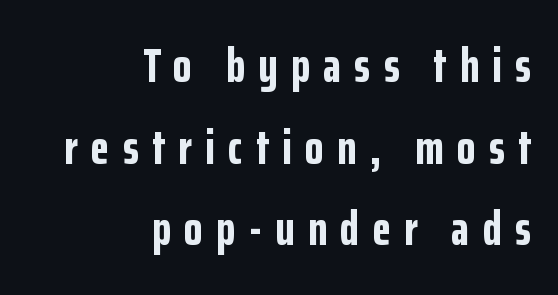
The image shows 48 px bold, condensed sans-serif type, upright; set right-aligned, normal line spacing (1.7x), unusually wide letter spacing (+0.28 em), not underlined; low stroke contrast and a medium x-height.
